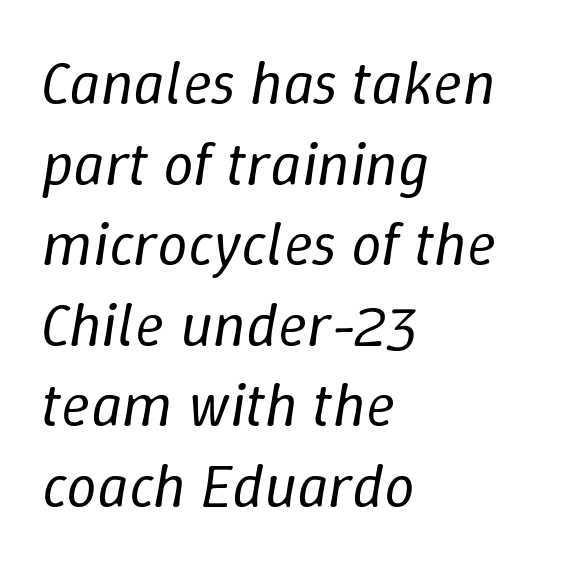
The image shows 61 px regular-weight type, italic (leaning right); set left-aligned, normal line spacing (1.32x), normal letter spacing, not underlined; low stroke contrast and a medium x-height.
